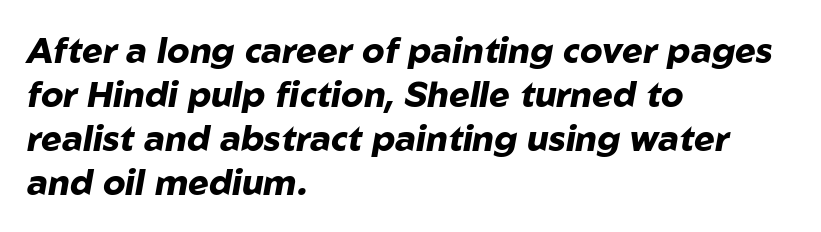
The image shows 35 px heavy type, italic (leaning right); set left-aligned, normal line spacing (1.26x), normal letter spacing, not underlined; low stroke contrast and a medium x-height.
